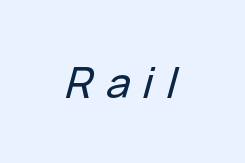
The image shows 43 px text type, italic (leaning right); set unusually wide letter spacing (+0.3 em), not underlined; low stroke contrast and a medium x-height.
